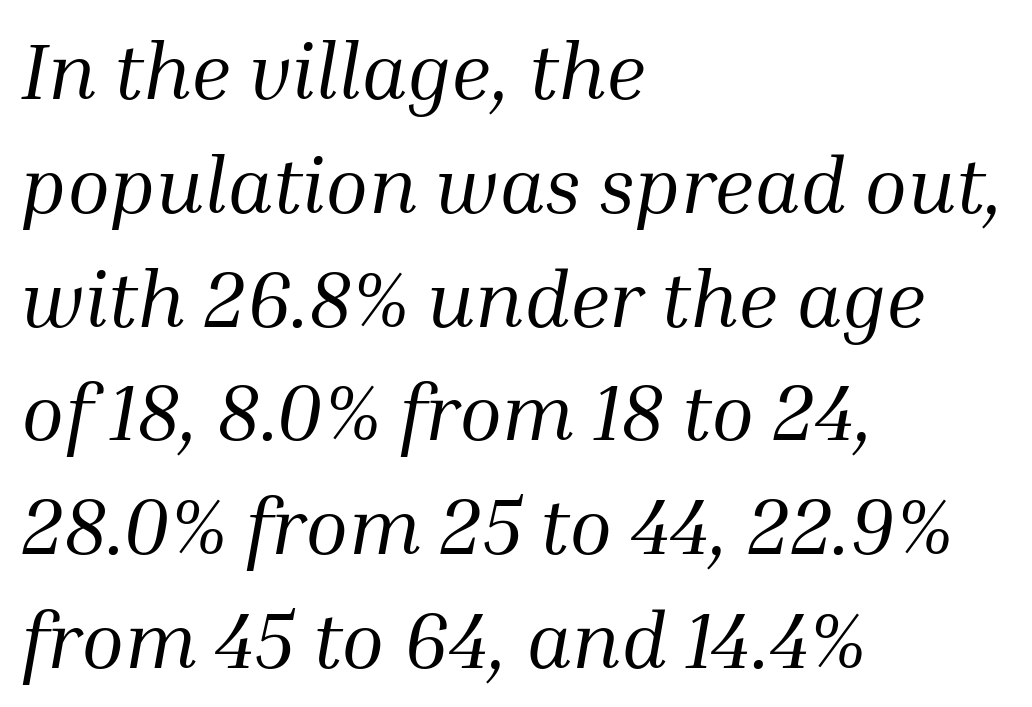
Q: Is the text bold? A: No.
Q: Is the text italic (slanted)? A: Yes, it leans right by about 10 degrees.
Q: Is the typeface a serif or a sans-serif typeface? A: Serif.
Q: Is the text underlined? A: No.
Q: How is the paragraph aligned? A: Left-aligned.
Q: Is the spacing between letters normal or unusually wide? A: Normal.
Q: Is the spacing between lines tight, normal or loose? A: Normal.
Q: Width (condensed, normal, or wide)? A: Normal.
Q: Stroke contrast? A: Medium.
Q: x-height? A: Medium.
Q: Monospaced? A: No.
